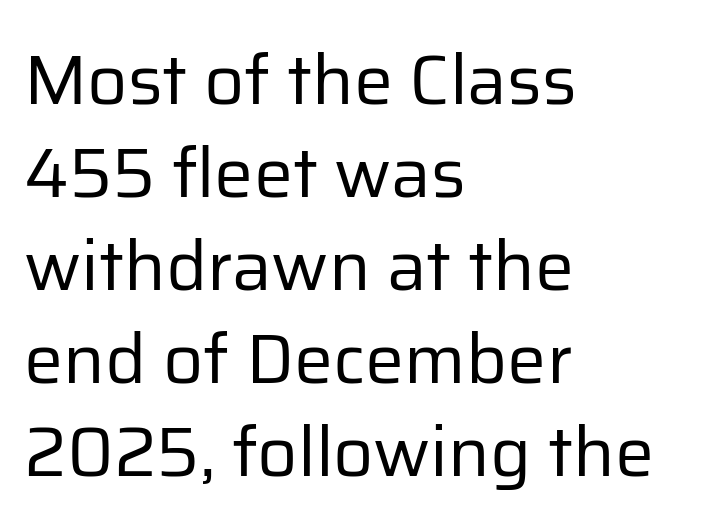
Q: Is the text bold? A: No.
Q: Is the text italic (slanted)? A: No, it is upright.
Q: Is the typeface a serif or a sans-serif typeface? A: Sans-serif.
Q: Is the text underlined? A: No.
Q: How is the paragraph aligned? A: Left-aligned.
Q: Is the spacing between letters normal or unusually wide? A: Normal.
Q: Is the spacing between lines tight, normal or loose? A: Normal.
Q: Width (condensed, normal, or wide)? A: Normal.
Q: Stroke contrast? A: Low.
Q: x-height? A: Medium.
Q: Monospaced? A: No.
